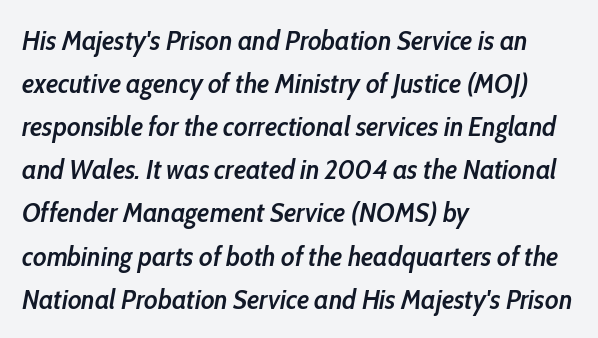
The image shows 28 px semibold, condensed type, italic (leaning right); set left-aligned, normal line spacing (1.54x), normal letter spacing, not underlined; low stroke contrast and a medium x-height.
